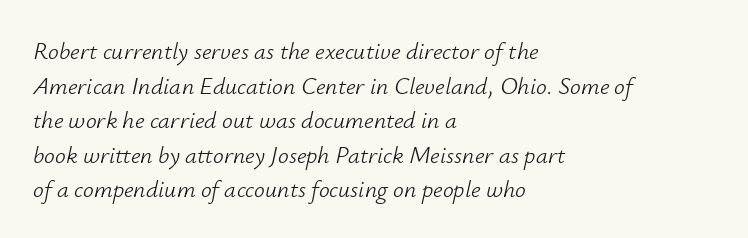
{"italic": "yes", "lean": "right", "slant_degrees": 12, "bold": "no", "underline": "no", "align": "left", "line_spacing": "normal", "line_spacing_ratio": 1.44, "letter_spacing": "normal", "letter_spacing_em": 0.0, "glyph_px": 24}
